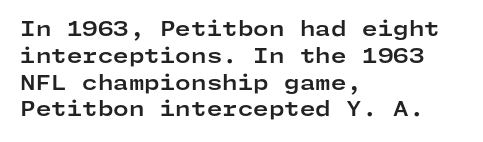
{"italic": "no", "bold": "yes", "underline": "no", "align": "left", "line_spacing": "normal", "line_spacing_ratio": 1.34, "letter_spacing": "normal", "letter_spacing_em": 0.0, "glyph_px": 20}
